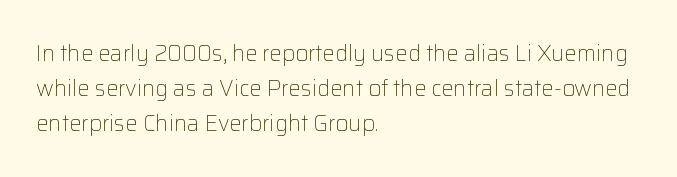
The image shows 22 px text type, upright; set left-aligned, normal line spacing (1.59x), normal letter spacing, not underlined.
